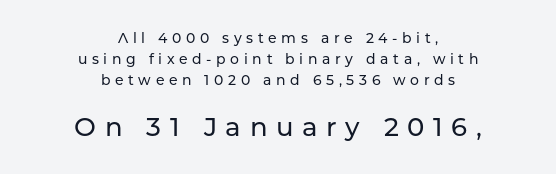
The image shows 26 px text type, upright; set centered, normal line spacing (1.5x), unusually wide letter spacing (+0.33 em), not underlined; the second (bottom) block is 1.86x larger.
